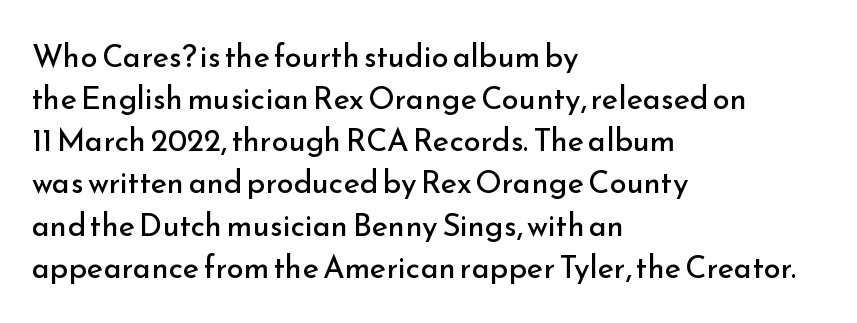
The image shows 31 px regular-weight sans-serif type, upright; set left-aligned, normal line spacing (1.36x), normal letter spacing, not underlined; low stroke contrast and a small x-height.
